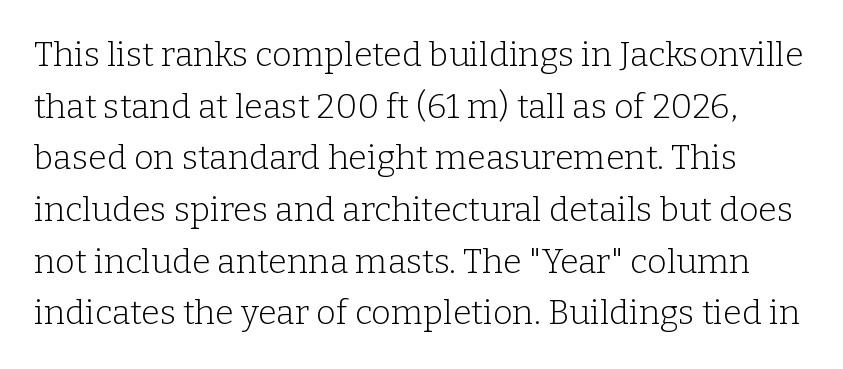
Each letter's strokes conclude with small projecting serifs. A typesetter would call this proportional, since set widths differ per character. Does the lettering tilt? It doesn't — this is upright. Reading down the column, the eye jumps a familiar distance to each next line.
